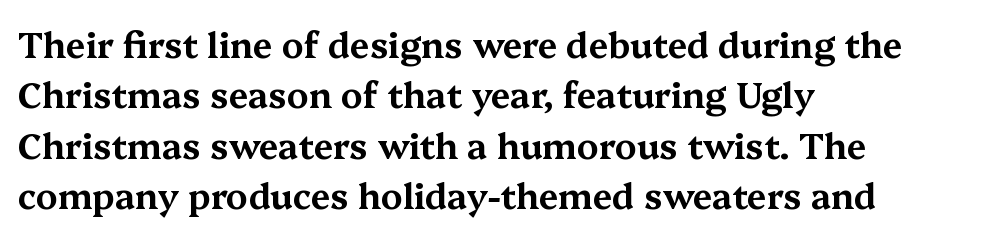
{"serif": "yes", "italic": "no", "width": "wide", "stroke_contrast": "medium", "x_height": "medium", "monospaced": "no", "underline": "no", "align": "left", "line_spacing": "normal", "line_spacing_ratio": 1.44, "letter_spacing": "normal", "letter_spacing_em": 0.0, "glyph_px": 35}
